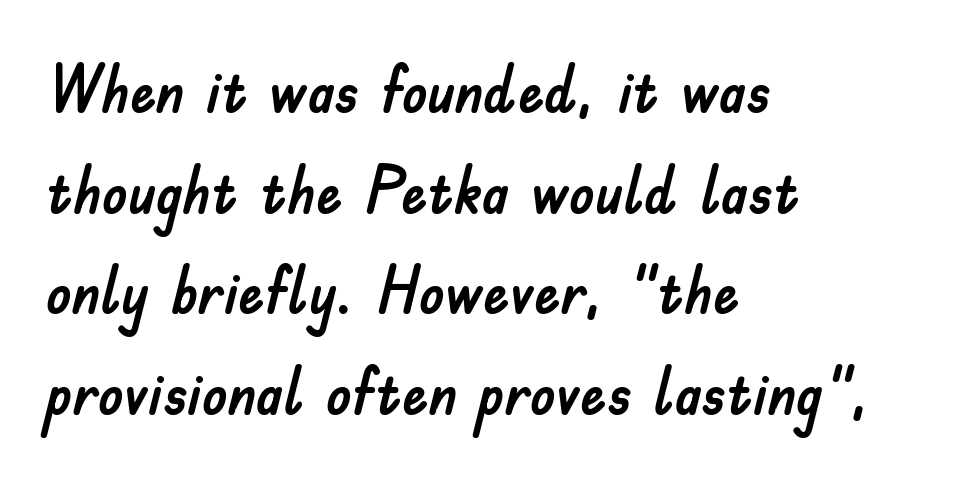
Q: Is the text italic (slanted)? A: Yes.
Q: Is the typeface a serif or a sans-serif typeface? A: Sans-serif.
Q: Is the text underlined? A: No.
Q: How is the paragraph aligned? A: Left-aligned.
Q: Is the spacing between letters normal or unusually wide? A: Normal.
Q: Is the spacing between lines tight, normal or loose? A: Normal.
Q: Width (condensed, normal, or wide)? A: Normal.
Q: Stroke contrast? A: Low.
Q: x-height? A: Small.
Q: Monospaced? A: No.
